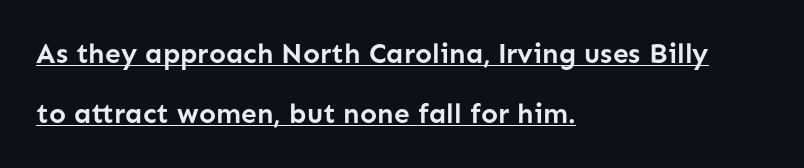
The image shows 28 px semibold sans-serif type, upright; set left-aligned, loose line spacing (2.15x), normal letter spacing, underlined; low stroke contrast and a medium x-height.
